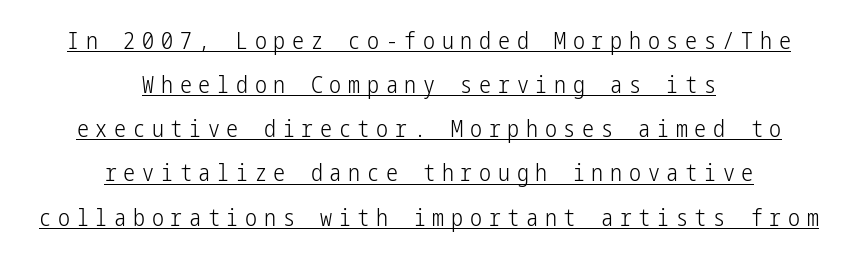
The image shows 24 px text type, upright; set centered, line spacing 1.84x, unusually wide letter spacing (+0.28 em), underlined.
